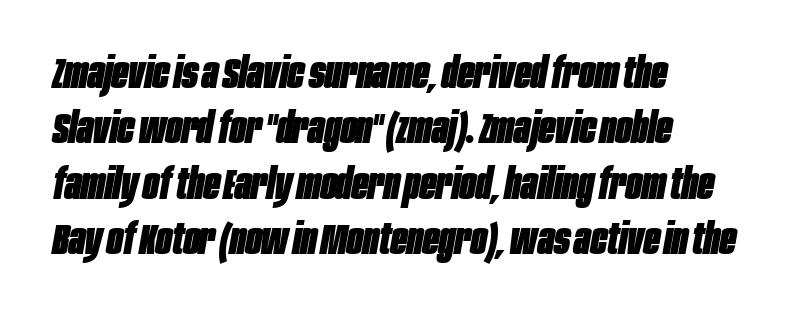
The image shows 43 px heavy, condensed type, italic (leaning right); set left-aligned, normal line spacing (1.29x), normal letter spacing, not underlined; low stroke contrast and a large x-height.
